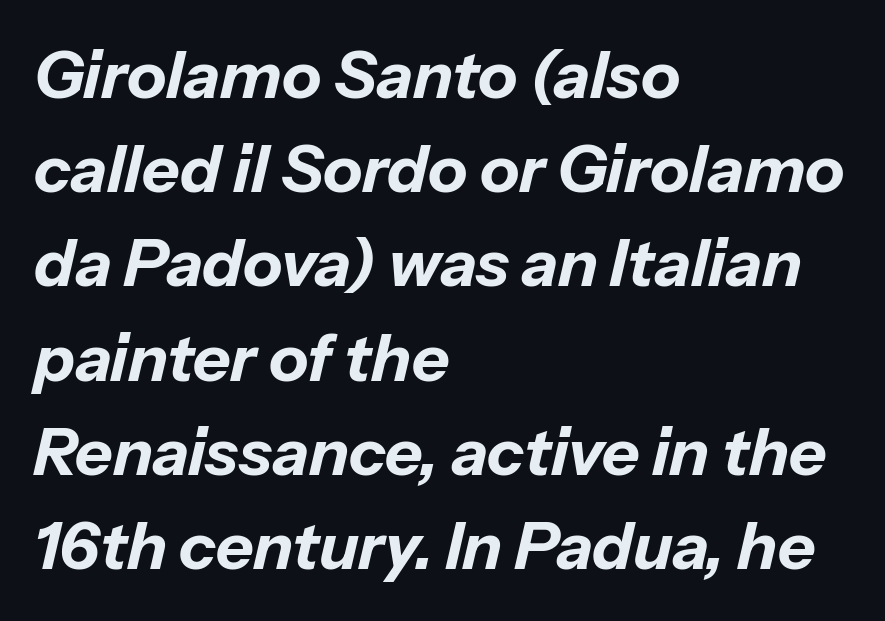
{"italic": "yes", "lean": "right", "slant_degrees": 13, "bold": "yes", "weight": "bold", "width": "normal", "stroke_contrast": "low", "x_height": "medium", "monospaced": "no", "underline": "no", "align": "left", "line_spacing": "normal", "line_spacing_ratio": 1.45, "letter_spacing": "normal", "letter_spacing_em": 0.0, "glyph_px": 65}
